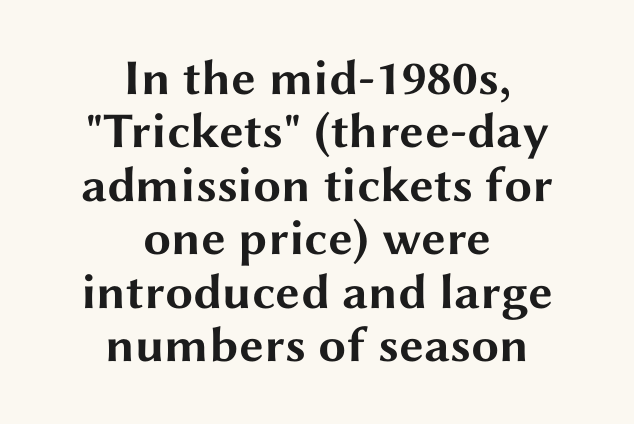
{"serif": "no", "italic": "no", "bold": "yes", "weight": "bold", "width": "wide", "stroke_contrast": "medium", "x_height": "medium", "monospaced": "no", "underline": "no", "align": "center", "line_spacing": "tight", "line_spacing_ratio": 1.07, "letter_spacing": "normal", "letter_spacing_em": 0.0, "glyph_px": 50}
